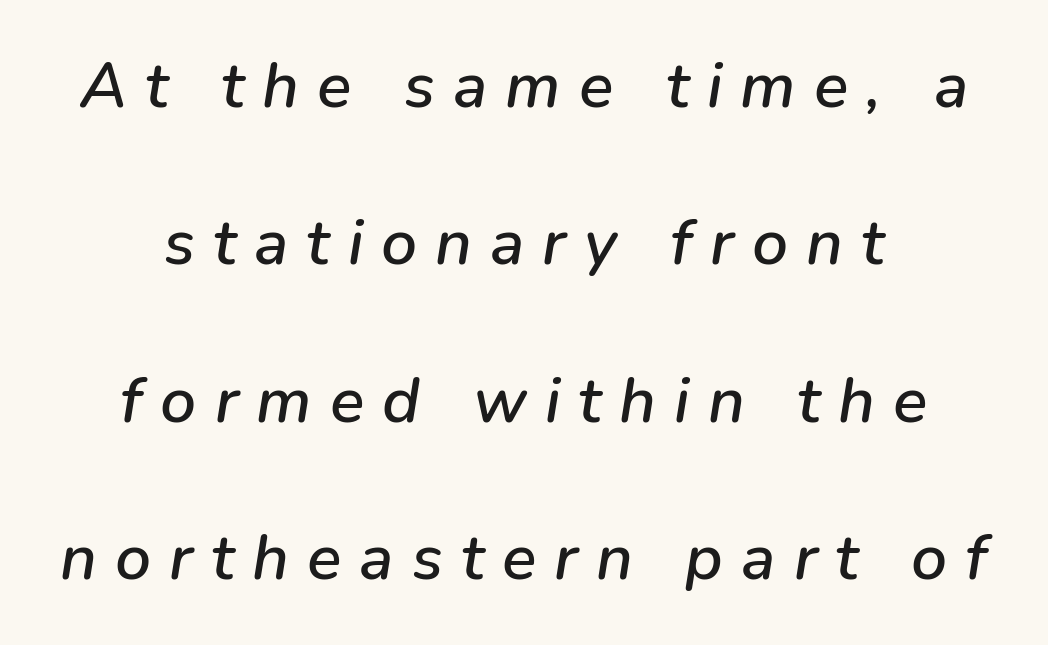
These lines were composed using italics. Plain, unruled lines of type. Here the designer chose a conventional face with non-uniform glyph widths. Baseline-to-baseline distance is far greater than the letter height. The letters are spread apart with noticeably loose tracking. Both edges are ragged and mirror each other, which tells us the setting is centered.
